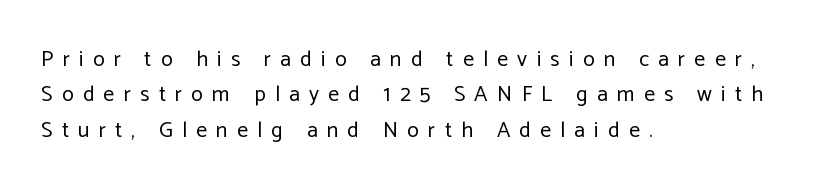
The image shows 22 px text type, upright; set left-aligned, normal line spacing (1.61x), unusually wide letter spacing (+0.42 em), not underlined.
